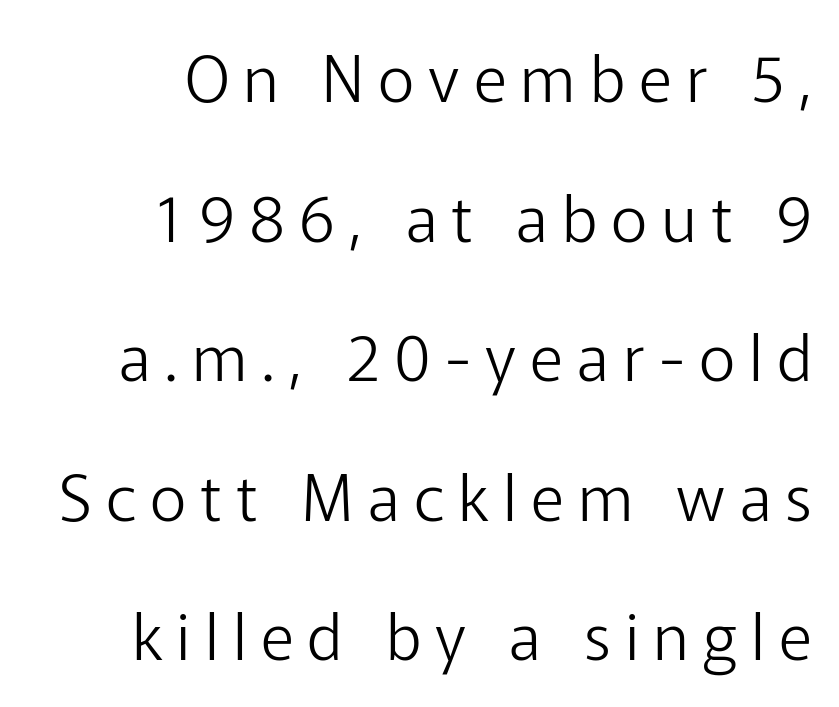
The image shows 64 px light sans-serif type, upright; set right-aligned, loose line spacing (2.18x), unusually wide letter spacing (+0.22 em), not underlined; low stroke contrast and a medium x-height.
